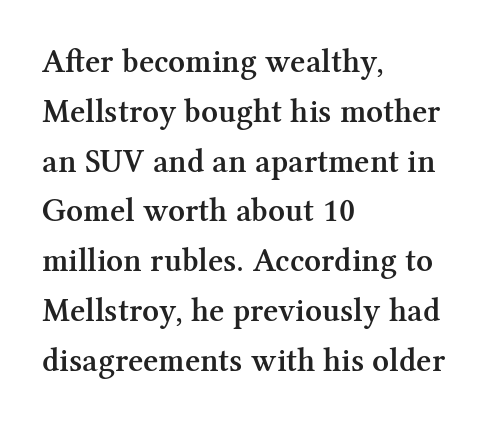
Q: Is the text bold? A: Semi-bold.
Q: Is the text italic (slanted)? A: No, it is upright.
Q: Is the typeface a serif or a sans-serif typeface? A: Serif.
Q: Is the text underlined? A: No.
Q: How is the paragraph aligned? A: Left-aligned.
Q: Is the spacing between letters normal or unusually wide? A: Normal.
Q: Is the spacing between lines tight, normal or loose? A: Normal.
Q: Width (condensed, normal, or wide)? A: Normal.
Q: Stroke contrast? A: Medium.
Q: x-height? A: Medium.
Q: Monospaced? A: No.
